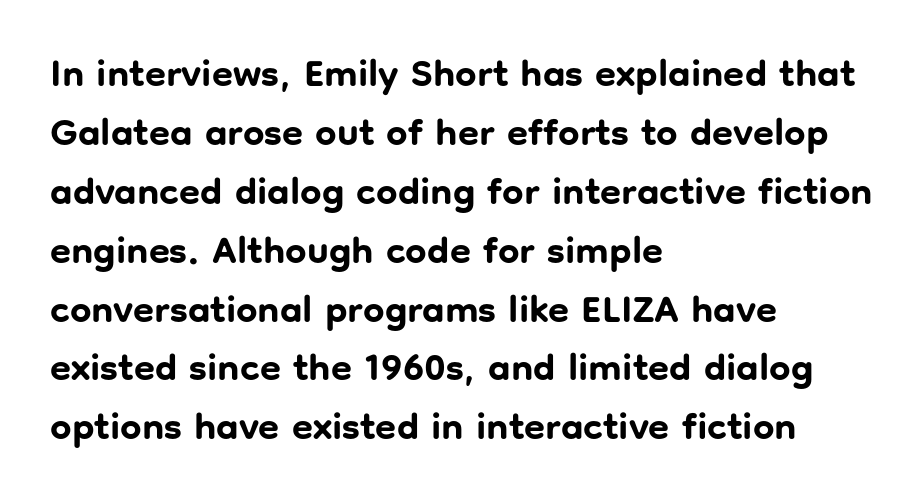
{"serif": "no", "italic": "no", "bold": "yes", "weight": "bold", "width": "normal", "stroke_contrast": "low", "x_height": "medium", "monospaced": "no", "underline": "no", "align": "left", "line_spacing": "normal", "line_spacing_ratio": 1.55, "letter_spacing": "normal", "letter_spacing_em": 0.0, "glyph_px": 38}
